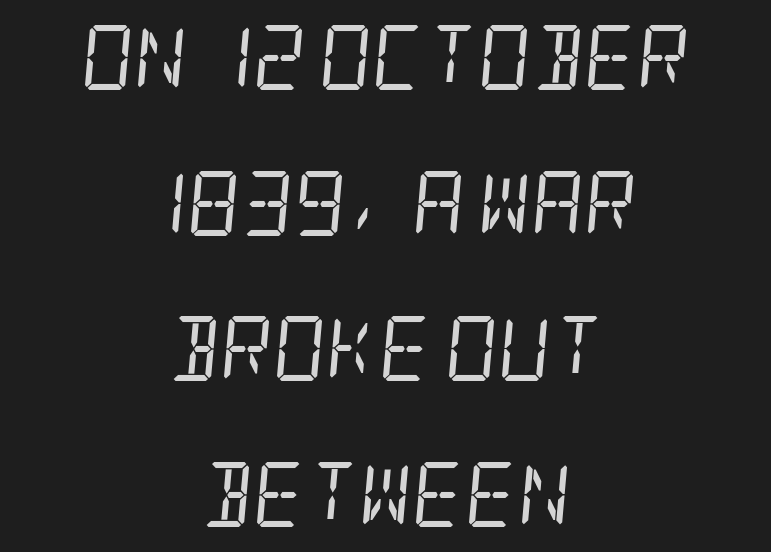
Does the lettering tilt? It does — this is italic. Here the glyphs are tracked normally, forming tight word shapes. Is the type heavy? It reads as light-to-regular instead. This rendering features lettering with no underline. Does the copy run flush right? No — it is centered line by line. These lines are composed in type with serifs.
